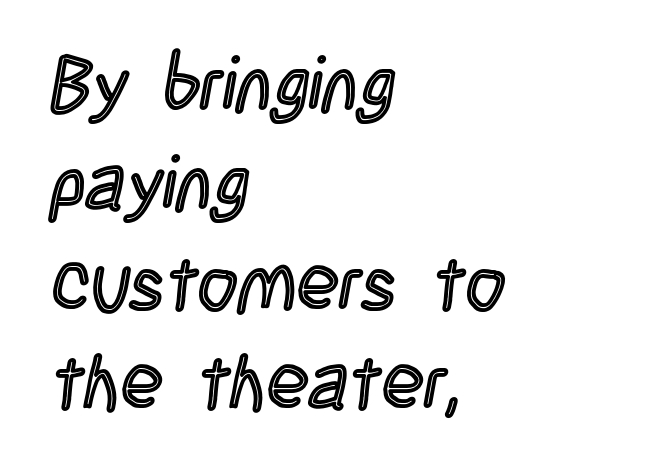
A clean baseline with only descenders dipping below it. Reading down the column, the eye jumps a familiar distance to each next line. Do the characters align in a grid? No, the font is proportional. The lines are quadded left. A typesetter would call this zero additional tracking.
